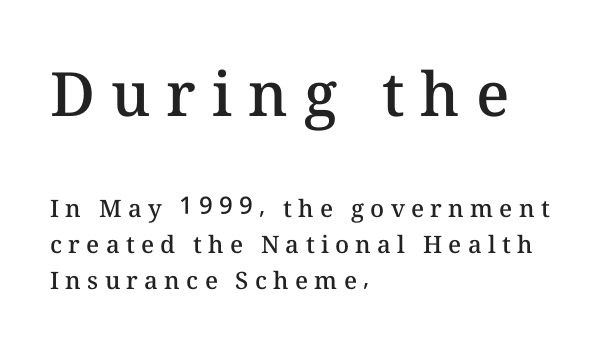
Q: Is the text bold? A: Semi-bold.
Q: Is the text italic (slanted)? A: No, it is upright.
Q: Is the text underlined? A: No.
Q: How is the paragraph aligned? A: Left-aligned.
Q: Is the spacing between letters normal or unusually wide? A: Unusually wide.
Q: Is the spacing between lines tight, normal or loose? A: Normal.
Q: Which block of text is set in a larger size, the first (top) or the second (bottom)? A: The first (top) one.
Q: Width (condensed, normal, or wide)? A: Normal.
Q: Stroke contrast? A: Medium.
Q: x-height? A: Medium.
Q: Monospaced? A: No.
